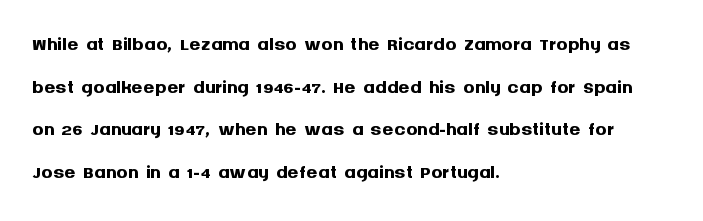
{"serif": "no", "italic": "no", "bold": "yes", "weight": "semibold", "width": "normal", "stroke_contrast": "medium", "x_height": "large", "monospaced": "no", "underline": "no", "align": "left", "line_spacing": "normal", "line_spacing_ratio": 1.52, "letter_spacing": "normal", "letter_spacing_em": 0.0, "glyph_px": 28}
